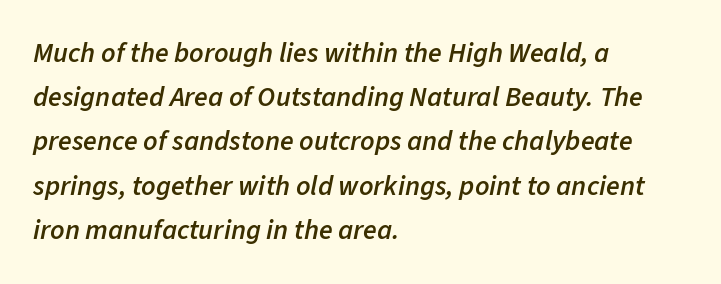
The rows are spaced the way most documents space them. The passage shown leans; its letterforms are oblique. The passage shown is typed in a proportional face where columns would drift. Stems and bowls a touch heavier than normal — semibold. Descender tails drop into unmarked territory. The tracking reads as untouched default to a designer's eye.
